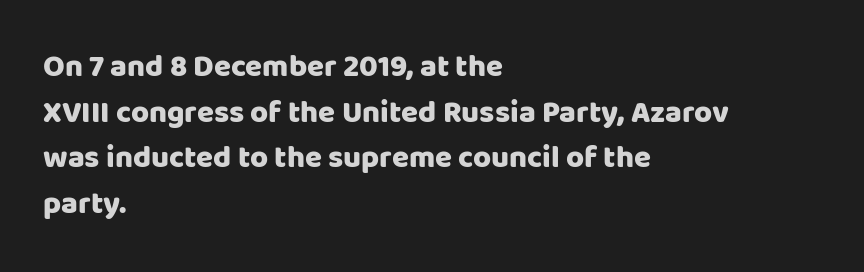
Quick note: interline space is typical. Line beginnings align vertically; line endings do not. Character widths vary here, with narrow letters taking less room than wide ones. Glance below the letters and you will spot only blank space.
